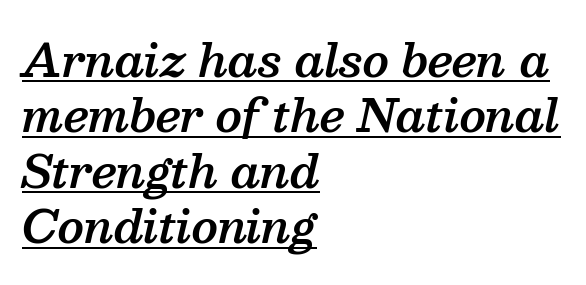
{"serif": "yes", "italic": "yes", "lean": "right", "slant_degrees": 13, "bold": "semi", "weight": "semibold", "width": "normal", "stroke_contrast": "medium", "x_height": "medium", "monospaced": "no", "underline": "yes", "align": "left", "line_spacing": "normal", "line_spacing_ratio": 1.26, "letter_spacing": "normal", "letter_spacing_em": 0.0, "glyph_px": 44}
